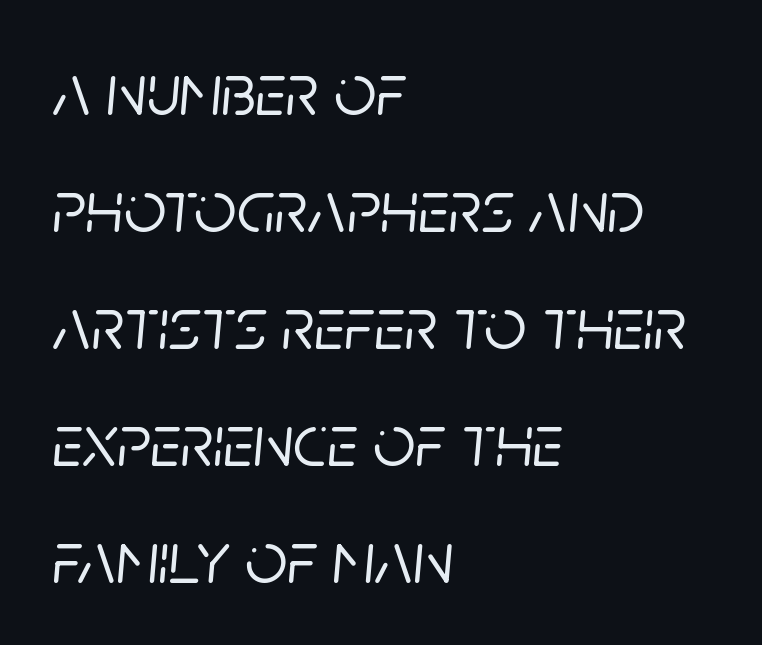
The image shows 74 px text type, italic (leaning right); set left-aligned, normal line spacing (1.58x), normal letter spacing, not underlined; low stroke contrast and a large x-height.
